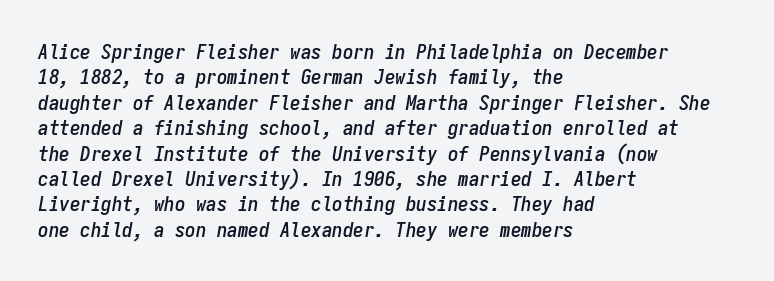
{"italic": "yes", "lean": "right", "slant_degrees": 9, "underline": "no", "align": "left", "line_spacing_ratio": 1.21, "letter_spacing": "normal", "letter_spacing_em": 0.0, "glyph_px": 21}
